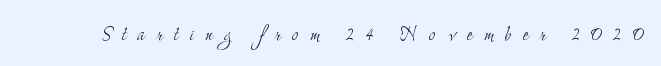
The weight tops out at a normal text grade. Students, note that the glyphs here are deliberately spaced far apart. Clear beneath every line of the passage.
